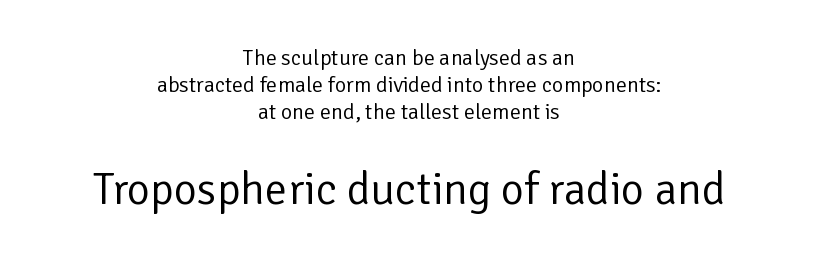
Visually the block forms a symmetrical silhouette, jagged on both flanks. Of the two passages, the one underneath uses the larger point size. If you drew a line through each stem, it would be perfectly vertical. Varying glyph widths throughout — classic text-font behaviour.
